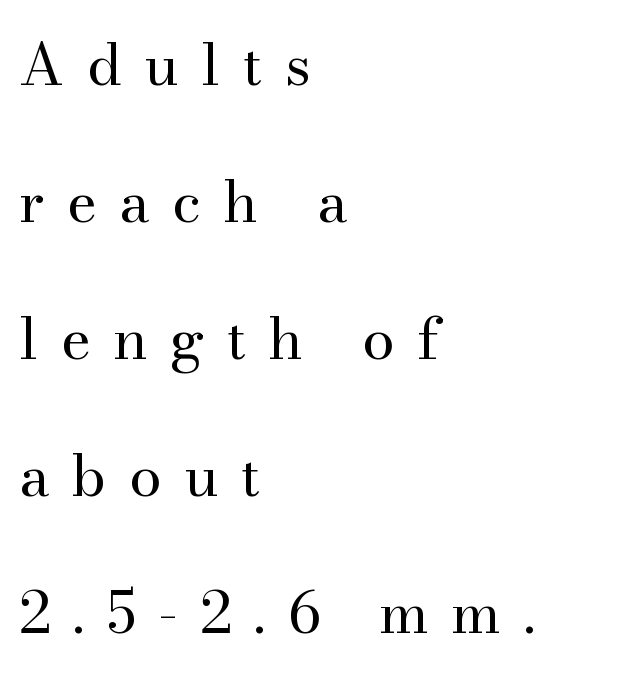
The image shows 58 px regular-weight serif type, upright; set left-aligned, loose line spacing (2.36x), unusually wide letter spacing (+0.38 em), not underlined; medium stroke contrast and a small x-height.
